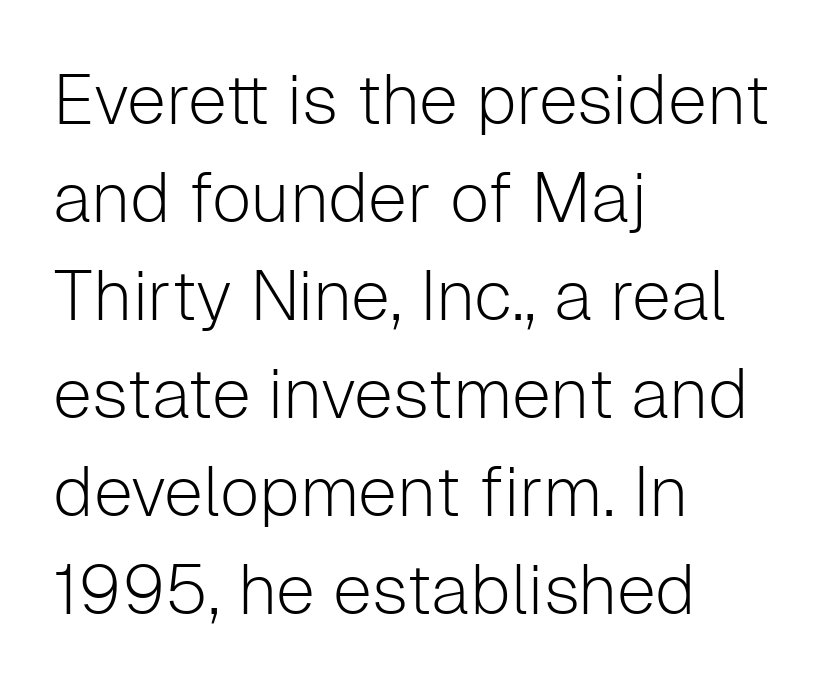
Notice how the passage keeps a crisp vertical edge on the left only. The type sits square on the baseline with zero lean. The weight tops out at a normal text grade. Letterform terminals end flat and unadorned throughout the passage. In terms of leading, this rendering sits right in the middle. The foot of each line stays bare and open.
